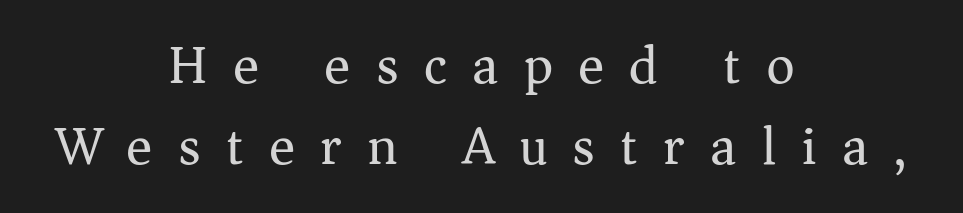
Q: Is the text bold? A: No.
Q: Is the text italic (slanted)? A: No, it is upright.
Q: Is the typeface a serif or a sans-serif typeface? A: Serif.
Q: Is the text underlined? A: No.
Q: How is the paragraph aligned? A: Centered.
Q: Is the spacing between letters normal or unusually wide? A: Unusually wide.
Q: Is the spacing between lines tight, normal or loose? A: Normal.
Q: Width (condensed, normal, or wide)? A: Normal.
Q: Stroke contrast? A: Medium.
Q: x-height? A: Medium.
Q: Monospaced? A: No.
